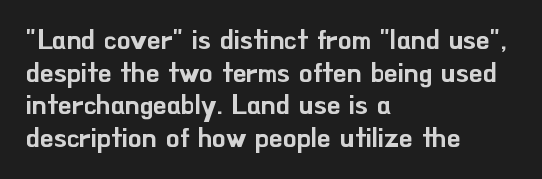
Words float on clear page, feet unadorned. Words appear dense and cohesive because spacing is normal. The lettering holds an erect, upright posture throughout. If you drew a ruler down the left edge, every line would touch it.
